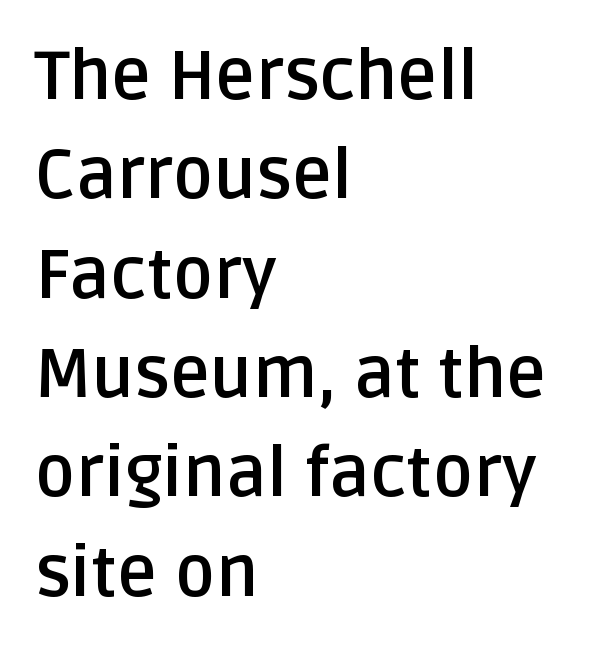
Q: Is the text bold? A: Yes.
Q: Is the text italic (slanted)? A: No, it is upright.
Q: Is the typeface a serif or a sans-serif typeface? A: Sans-serif.
Q: Is the text underlined? A: No.
Q: How is the paragraph aligned? A: Left-aligned.
Q: Is the spacing between letters normal or unusually wide? A: Normal.
Q: Is the spacing between lines tight, normal or loose? A: Normal.
Q: Width (condensed, normal, or wide)? A: Normal.
Q: Stroke contrast? A: Low.
Q: x-height? A: Large.
Q: Monospaced? A: No.
